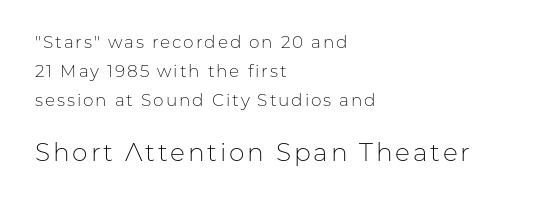
The image shows 25 px text type, upright; set left-aligned, normal line spacing (1.7x), not underlined; the second (bottom) block is 1.47x larger.
